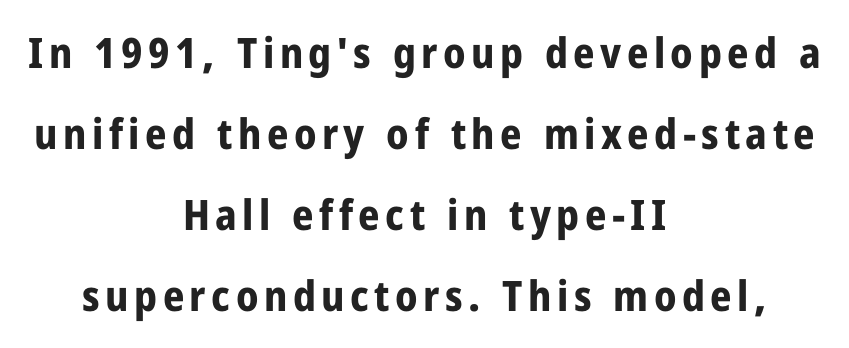
Q: Is the text bold? A: Yes.
Q: Is the text italic (slanted)? A: No, it is upright.
Q: Is the typeface a serif or a sans-serif typeface? A: Sans-serif.
Q: Is the text underlined? A: No.
Q: How is the paragraph aligned? A: Centered.
Q: Is the spacing between lines tight, normal or loose? A: Loose.
Q: Width (condensed, normal, or wide)? A: Condensed.
Q: Stroke contrast? A: Low.
Q: x-height? A: Medium.
Q: Monospaced? A: No.
